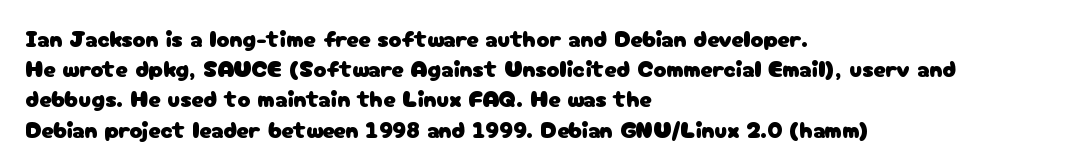
Q: Is the text italic (slanted)? A: No, it is upright.
Q: Is the text underlined? A: No.
Q: How is the paragraph aligned? A: Left-aligned.
Q: Is the spacing between letters normal or unusually wide? A: Normal.
Q: Is the spacing between lines tight, normal or loose? A: Normal.
